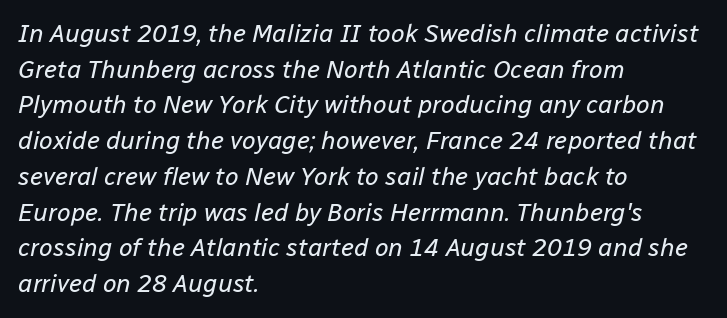
Q: Is the text bold? A: No.
Q: Is the text italic (slanted)? A: Yes, it leans right by about 12 degrees.
Q: Is the text underlined? A: No.
Q: How is the paragraph aligned? A: Left-aligned.
Q: Is the spacing between letters normal or unusually wide? A: Normal.
Q: Is the spacing between lines tight, normal or loose? A: Normal.
